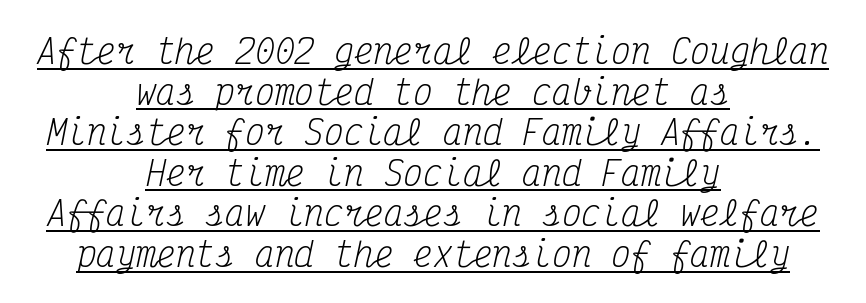
The rendering uses the underline text-decoration. Serifs: yes, visible at the terminals of the letterforms. Between one letter and the next there's only the usual sliver of space. Heaviness? Minimal to ordinary, like unemphasized prose. You could count columns in this text — the font is strictly monospaced. The compositor balanced each line on the midline.
